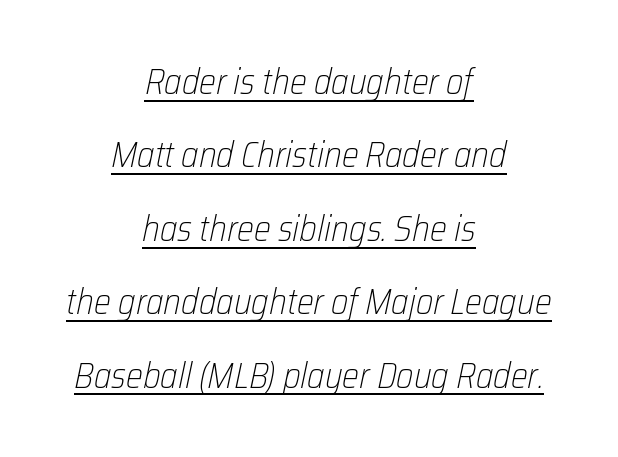
Compared with typical paragraphs, the rows here are farther apart. This is not heavy type; no bold has been used. The string is rendered with underlining switched on. Both edges are ragged and mirror each other, which tells us the setting is centered.
